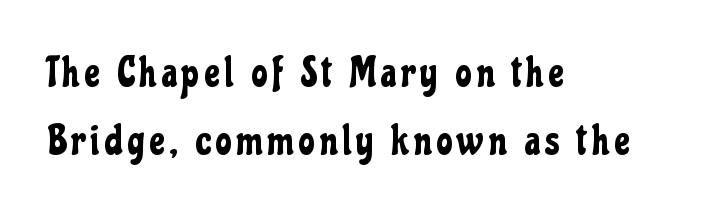
The image shows 41 px condensed sans-serif type, upright; set left-aligned, normal line spacing (1.65x), not underlined; low stroke contrast and a medium x-height.
